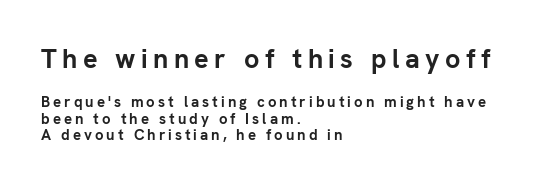
What's the leading like? Squeezed, with rows nearly overlapping. Spacing between characters has been opened up far beyond the box default. Horizontally, the lines are justified to the leading edge only. Glance below the letters and you will spot only blank space.
